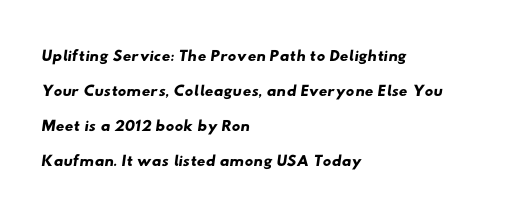
Q: Is the text underlined? A: No.
Q: How is the paragraph aligned? A: Left-aligned.
Q: Is the spacing between letters normal or unusually wide? A: Normal.
Q: Is the spacing between lines tight, normal or loose? A: Normal.
